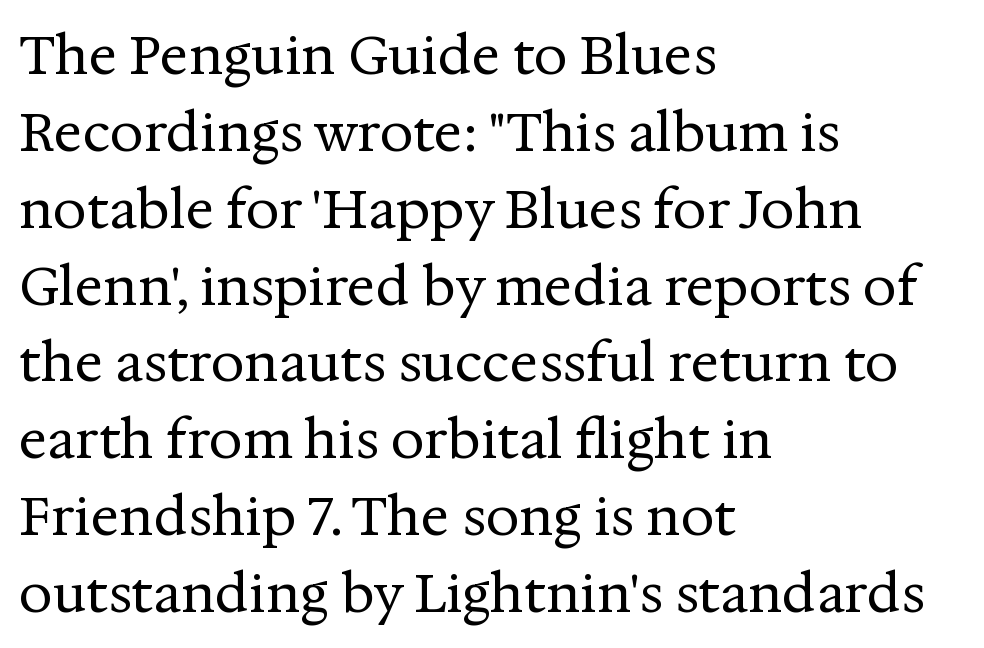
Q: Is the text bold? A: No.
Q: Is the text italic (slanted)? A: No, it is upright.
Q: Is the typeface a serif or a sans-serif typeface? A: Serif.
Q: Is the text underlined? A: No.
Q: How is the paragraph aligned? A: Left-aligned.
Q: Is the spacing between letters normal or unusually wide? A: Normal.
Q: Is the spacing between lines tight, normal or loose? A: Normal.
Q: Width (condensed, normal, or wide)? A: Normal.
Q: Stroke contrast? A: Medium.
Q: x-height? A: Medium.
Q: Monospaced? A: No.
